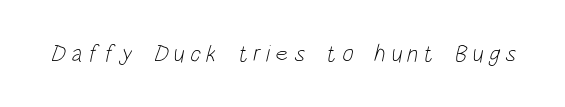
{"bold": "no", "underline": "no", "letter_spacing": "wide", "letter_spacing_em": 0.22, "glyph_px": 24}
